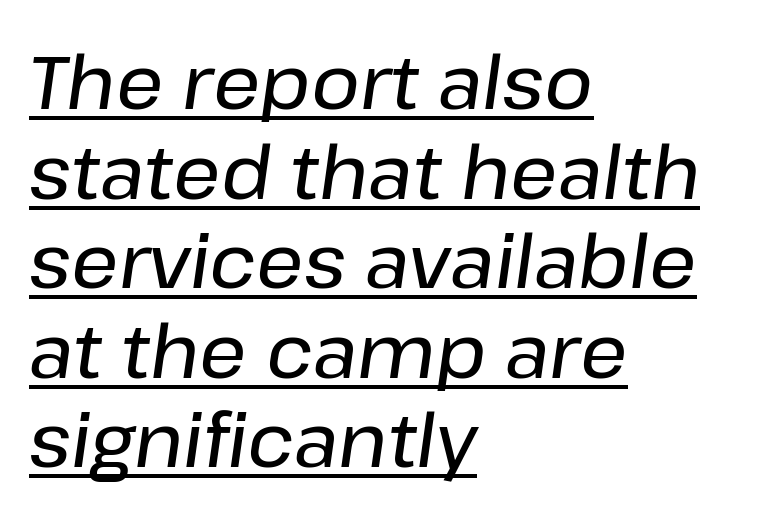
{"italic": "yes", "lean": "right", "slant_degrees": 8, "width": "normal", "stroke_contrast": "low", "x_height": "medium", "monospaced": "no", "underline": "yes", "align": "left", "line_spacing_ratio": 1.21, "letter_spacing": "normal", "letter_spacing_em": 0.0, "glyph_px": 74}
